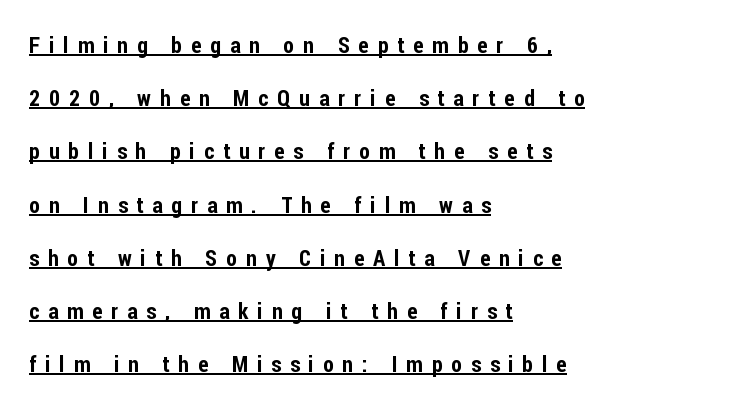
Q: Is the text italic (slanted)? A: No, it is upright.
Q: Is the text underlined? A: Yes.
Q: How is the paragraph aligned? A: Left-aligned.
Q: Is the spacing between letters normal or unusually wide? A: Unusually wide.
Q: Is the spacing between lines tight, normal or loose? A: Loose.
